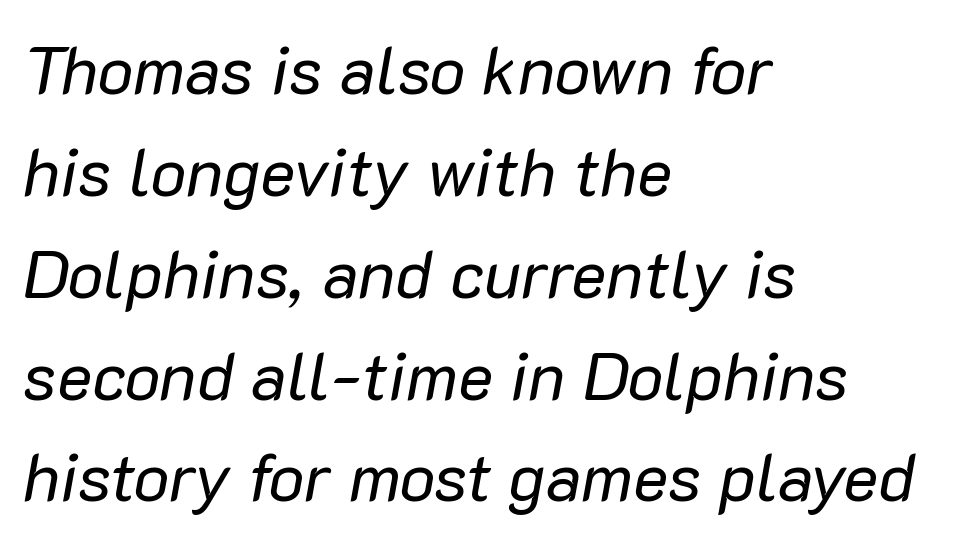
Q: Is the text bold? A: No.
Q: Is the text italic (slanted)? A: Yes, it leans right by about 10 degrees.
Q: Is the text underlined? A: No.
Q: How is the paragraph aligned? A: Left-aligned.
Q: Is the spacing between letters normal or unusually wide? A: Normal.
Q: Is the spacing between lines tight, normal or loose? A: Normal.
Q: Width (condensed, normal, or wide)? A: Normal.
Q: Stroke contrast? A: Low.
Q: x-height? A: Medium.
Q: Monospaced? A: No.
